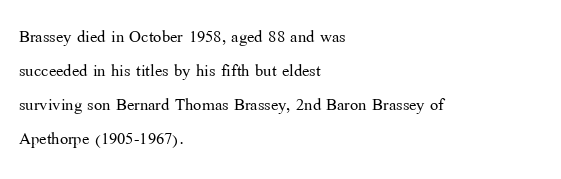
Q: Is the text bold? A: No.
Q: Is the text italic (slanted)? A: No, it is upright.
Q: Is the text underlined? A: No.
Q: How is the paragraph aligned? A: Left-aligned.
Q: Is the spacing between letters normal or unusually wide? A: Normal.
Q: Is the spacing between lines tight, normal or loose? A: Normal.
